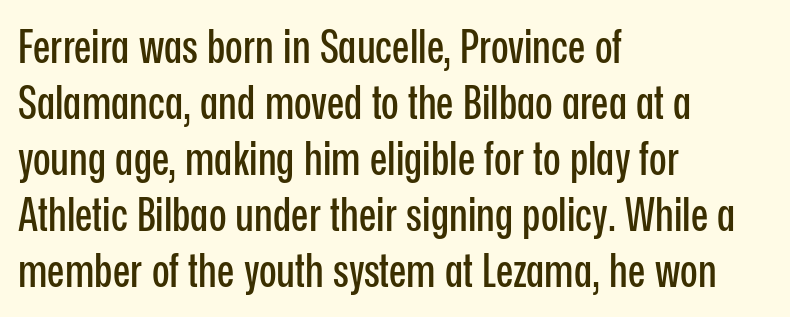
The lettering stays uniformly vertical, giving the passage a roman look. This sample has the flowing, uneven cadence of proportional lettering. No word sits above an underline. To sum up the face: it is a sans, with no serifs.
